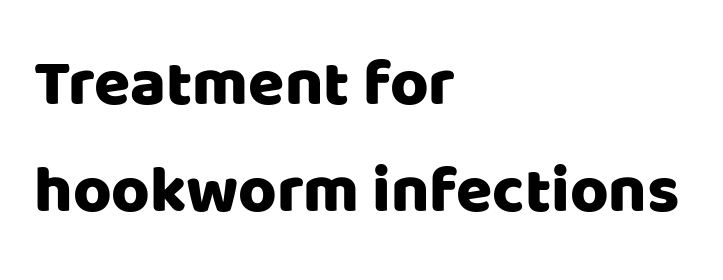
Q: Is the text italic (slanted)? A: No, it is upright.
Q: Is the typeface a serif or a sans-serif typeface? A: Sans-serif.
Q: Is the text underlined? A: No.
Q: How is the paragraph aligned? A: Left-aligned.
Q: Is the spacing between letters normal or unusually wide? A: Normal.
Q: Is the spacing between lines tight, normal or loose? A: Normal.
Q: Width (condensed, normal, or wide)? A: Normal.
Q: Stroke contrast? A: Low.
Q: x-height? A: Large.
Q: Monospaced? A: No.
